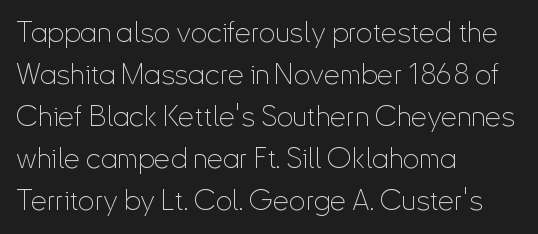
The designer went with a sans here, leaving each stem footless. Has an underline been added? It has not. The passage shown is not bold in any degree. This rendering leaves character spacing at its baseline value. Here the designer chose a conventional face with non-uniform glyph widths. Is there any slant? The stems are plumb.
